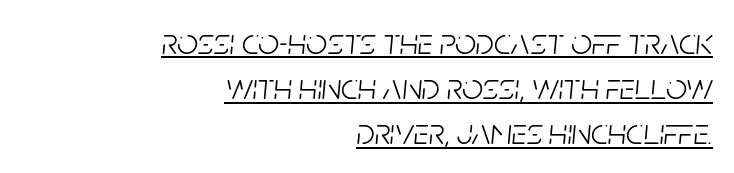
Caption: face not bold, strokes unweighted. Compared with ordinary roman type, these characters are visibly tilted. A student would call this right alignment; a typographer would say flush right, rag left. Underlined type.
